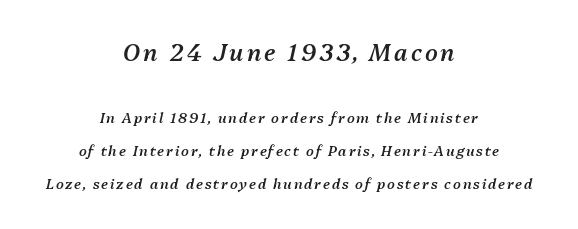
{"italic": "yes", "lean": "right", "slant_degrees": 13, "bold": "semi", "underline": "no", "align": "center", "line_spacing": "loose", "line_spacing_ratio": 2.35, "larger_block": "first", "size_ratio": 1.64, "glyph_px": 23}
